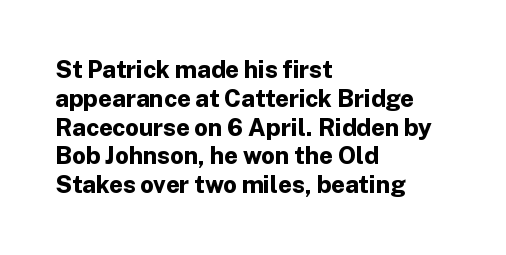
The image shows 24 px bold type, upright; set left-aligned, line spacing 1.2x, normal letter spacing, not underlined.
